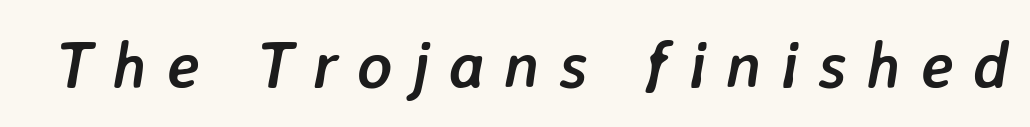
The image shows 66 px semibold type, italic (leaning right); set unusually wide letter spacing (+0.29 em), not underlined; low stroke contrast and a medium x-height.
